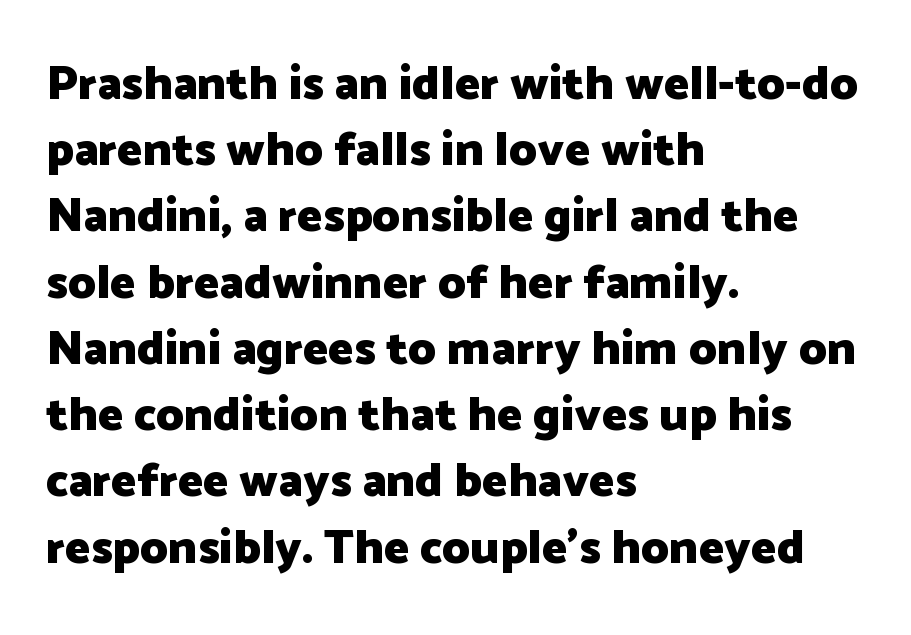
The image shows 48 px heavy sans-serif type, upright; set left-aligned, normal line spacing (1.38x), normal letter spacing, not underlined; low stroke contrast and a medium x-height.
